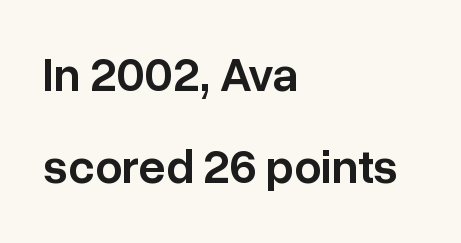
{"serif": "no", "italic": "no", "bold": "semi", "weight": "semibold", "width": "normal", "stroke_contrast": "low", "x_height": "medium", "monospaced": "no", "underline": "no", "align": "left", "line_spacing": "loose", "line_spacing_ratio": 1.91, "letter_spacing": "normal", "letter_spacing_em": 0.0, "glyph_px": 48}
